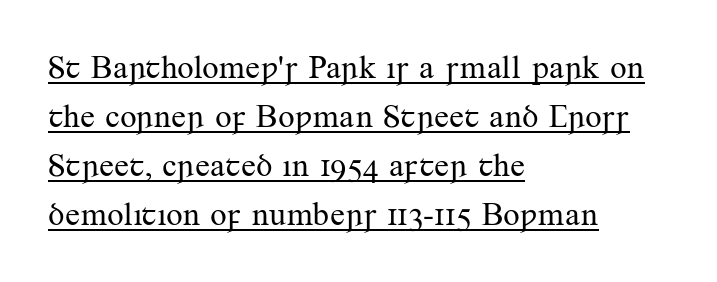
Q: Is the text bold? A: No.
Q: Is the text italic (slanted)? A: No, it is upright.
Q: Is the typeface a serif or a sans-serif typeface? A: Serif.
Q: Is the text underlined? A: Yes.
Q: How is the paragraph aligned? A: Left-aligned.
Q: Is the spacing between letters normal or unusually wide? A: Normal.
Q: Is the spacing between lines tight, normal or loose? A: Normal.
Q: Width (condensed, normal, or wide)? A: Normal.
Q: Stroke contrast? A: Medium.
Q: x-height? A: Small.
Q: Monospaced? A: No.
